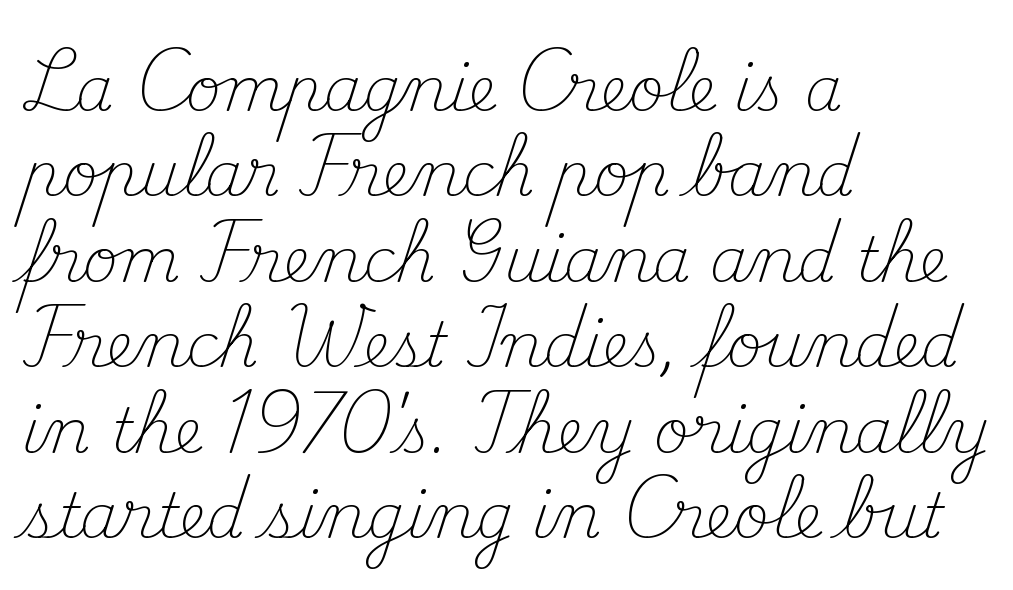
{"serif": "yes", "bold": "no", "weight": "light", "width": "normal", "stroke_contrast": "medium", "x_height": "small", "monospaced": "no", "underline": "no", "align": "left", "line_spacing": "normal", "line_spacing_ratio": 1.4, "letter_spacing": "normal", "letter_spacing_em": 0.0, "glyph_px": 61}
